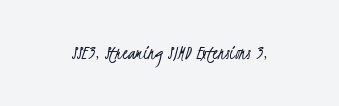
The typesetting does not lean heavy: it is not bold. The lines are quadded center. The line texture is even and compact thanks to regular tracking. Unmarked baselines from the first word to the last.
